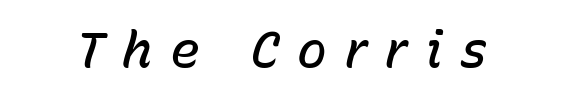
Short note: letters widely spaced. The face used here is proportionally spaced, like ordinary book or web type. Does the weight exceed regular? Yes, but only to semibold. Is the type slanted? Yes — the strokes lean at a clear angle.
